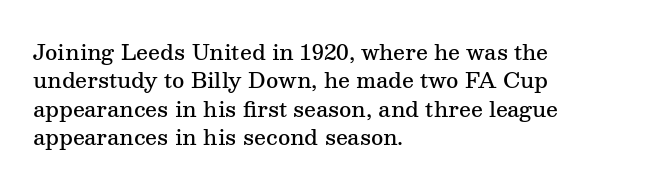
The lines are quadded left. Quick note: not italic, upright. Heft: intermediate — a semibold. Letter spacing: default. Each row of text sits above clean, open space.
